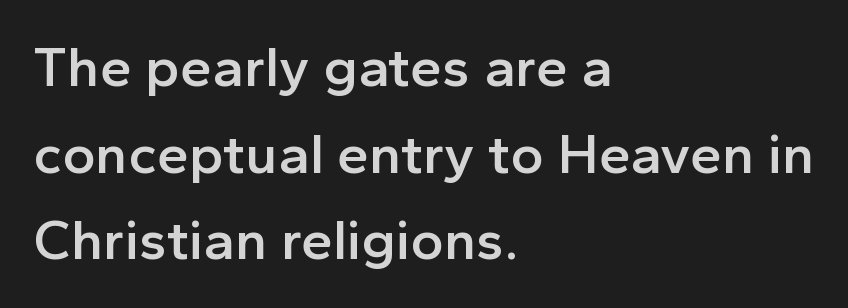
Q: Is the text bold? A: Semi-bold.
Q: Is the text italic (slanted)? A: No, it is upright.
Q: Is the typeface a serif or a sans-serif typeface? A: Sans-serif.
Q: Is the text underlined? A: No.
Q: How is the paragraph aligned? A: Left-aligned.
Q: Is the spacing between letters normal or unusually wide? A: Normal.
Q: Is the spacing between lines tight, normal or loose? A: Normal.
Q: Width (condensed, normal, or wide)? A: Normal.
Q: x-height? A: Medium.
Q: Monospaced? A: No.
